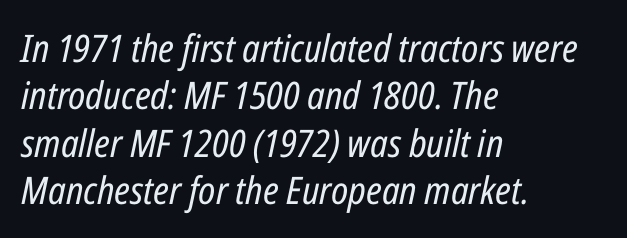
Rule under the text: the space is simply empty. All the whitespace from short lines collects on the right. Honestly, the letter spacing is just normal — you wouldn't notice it. Caption: face not bold, strokes unweighted. Varying glyph widths throughout — classic text-font behaviour.
